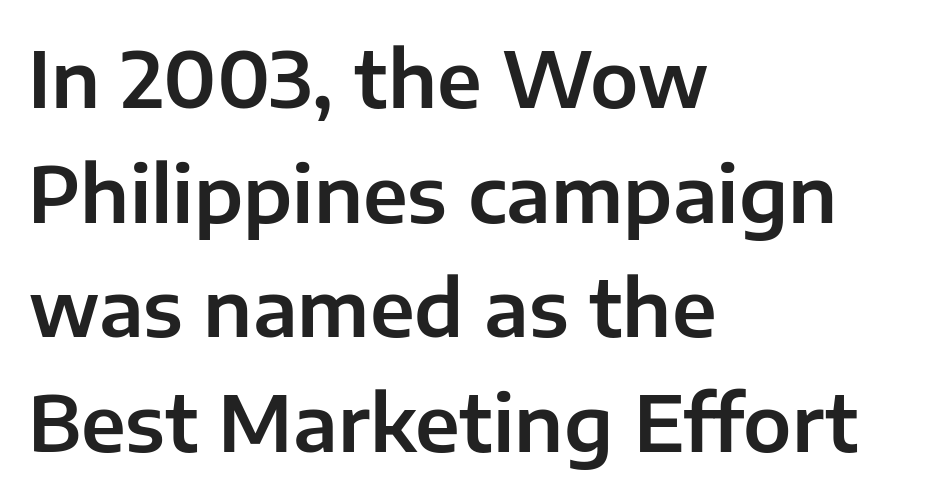
The image shows 77 px sans-serif type, upright; set left-aligned, normal line spacing (1.49x), normal letter spacing, not underlined; low stroke contrast and a medium x-height.
